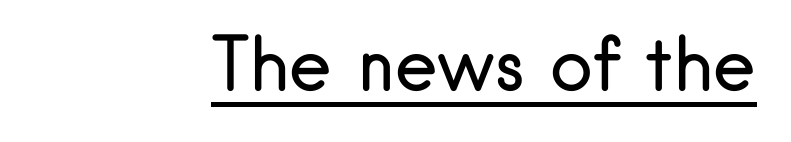
Q: Is the text bold? A: No.
Q: Is the text italic (slanted)? A: No, it is upright.
Q: Is the typeface a serif or a sans-serif typeface? A: Sans-serif.
Q: Is the text underlined? A: Yes.
Q: Is the spacing between letters normal or unusually wide? A: Normal.
Q: Width (condensed, normal, or wide)? A: Normal.
Q: Stroke contrast? A: Low.
Q: x-height? A: Small.
Q: Monospaced? A: No.
